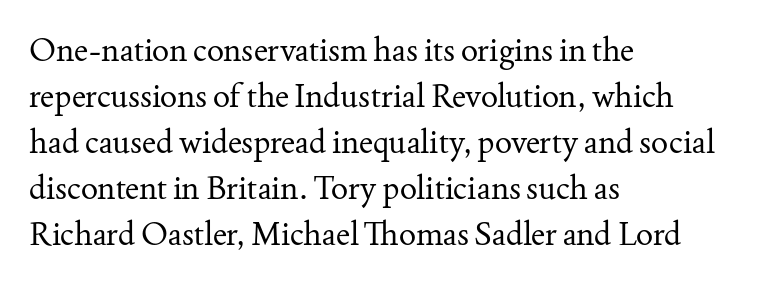
{"serif": "yes", "italic": "no", "bold": "no", "weight": "regular", "width": "normal", "stroke_contrast": "medium", "x_height": "small", "monospaced": "no", "underline": "no", "align": "left", "line_spacing": "normal", "line_spacing_ratio": 1.44, "letter_spacing": "normal", "letter_spacing_em": 0.0, "glyph_px": 32}
